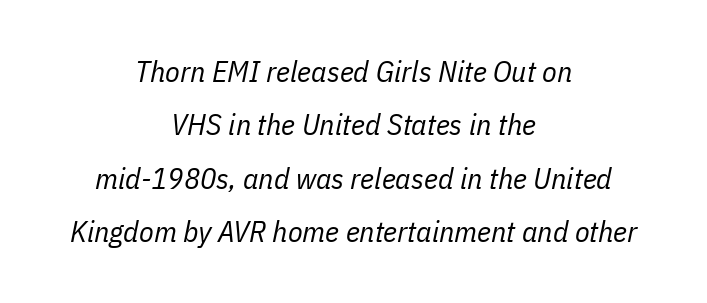
Q: Is the text bold? A: No.
Q: Is the text italic (slanted)? A: Yes, it leans right by about 11 degrees.
Q: Is the text underlined? A: No.
Q: How is the paragraph aligned? A: Centered.
Q: Is the spacing between letters normal or unusually wide? A: Normal.
Q: Width (condensed, normal, or wide)? A: Condensed.
Q: Stroke contrast? A: Low.
Q: x-height? A: Medium.
Q: Monospaced? A: No.
